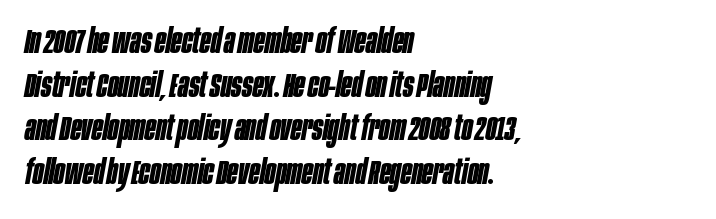
Compared with a centered layout, this one pins lines to the left instead. The strokes are fattened all the way to bold. What's the leading like? Ordinary, nothing unusual. The line texture is even and compact thanks to regular tracking.
